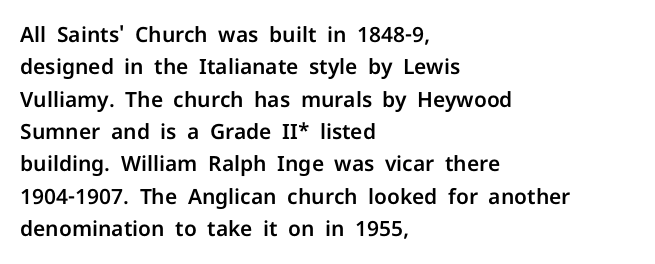
The image shows 21 px text type, upright; set left-aligned, normal line spacing (1.54x), normal letter spacing, not underlined.
